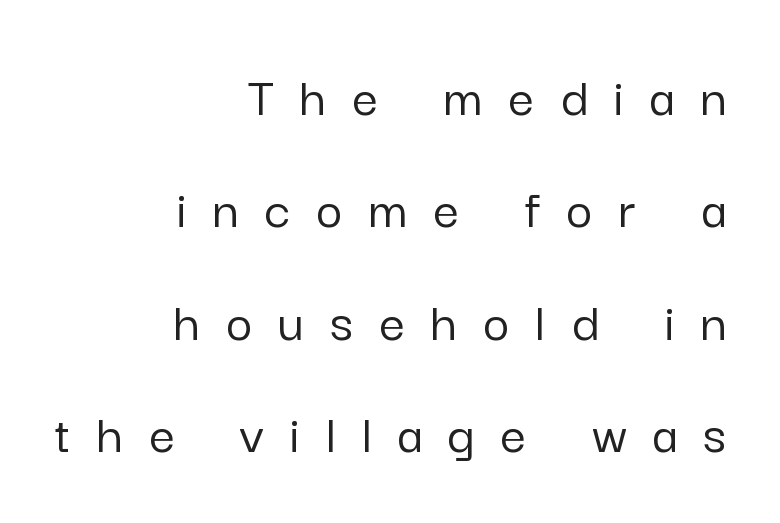
Q: Is the text italic (slanted)? A: No, it is upright.
Q: Is the typeface a serif or a sans-serif typeface? A: Sans-serif.
Q: Is the text underlined? A: No.
Q: How is the paragraph aligned? A: Right-aligned.
Q: Is the spacing between letters normal or unusually wide? A: Unusually wide.
Q: Is the spacing between lines tight, normal or loose? A: Loose.
Q: Width (condensed, normal, or wide)? A: Normal.
Q: Stroke contrast? A: Low.
Q: x-height? A: Medium.
Q: Monospaced? A: No.
